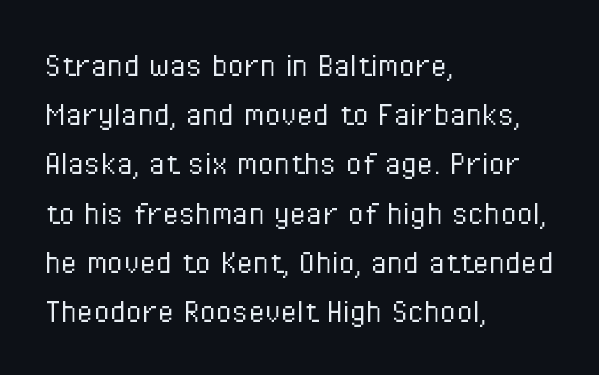
The lines in this sample share a left origin and differ only in where they stop. Typographically, this falls in the sans-serif category. This rendering leaves character spacing at its baseline value. The designer left line spacing at the default. On a weight scale, this lands at 450 or below.
